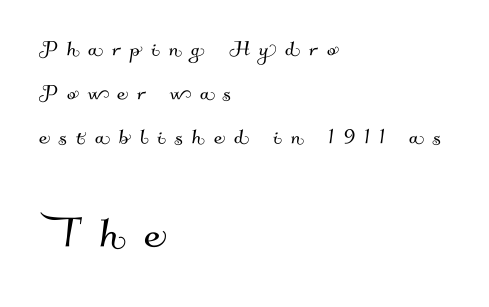
Q: Is the typeface a serif or a sans-serif typeface? A: Sans-serif.
Q: Is the text underlined? A: No.
Q: How is the paragraph aligned? A: Left-aligned.
Q: Is the spacing between letters normal or unusually wide? A: Unusually wide.
Q: Is the spacing between lines tight, normal or loose? A: Normal.
Q: Which block of text is set in a larger size, the first (top) or the second (bottom)? A: The second (bottom) one.
Q: Width (condensed, normal, or wide)? A: Normal.
Q: Stroke contrast? A: Medium.
Q: x-height? A: Small.
Q: Monospaced? A: No.
